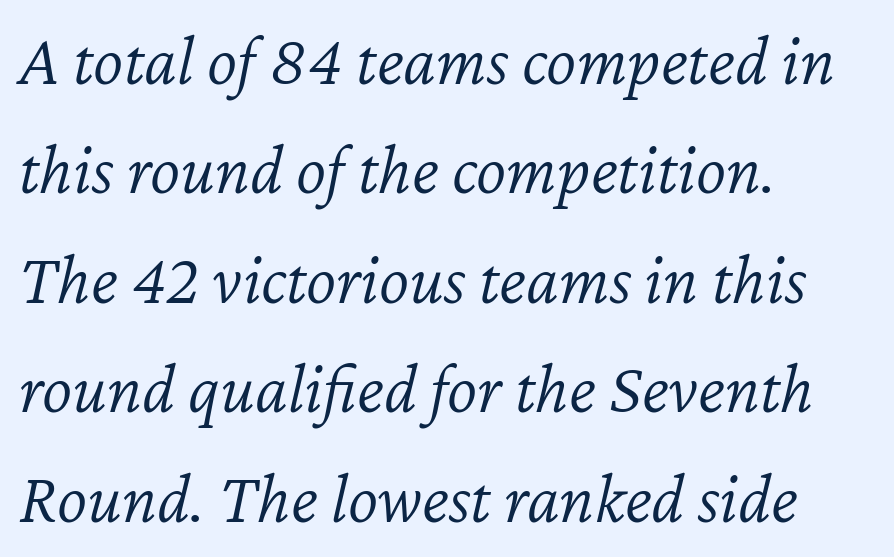
Weight class: somewhere from thin through regular. This rendering leaves character spacing at its baseline value. The setting favours the left margin, as ordinary paragraphs usually do. Interline gaps are of average width in this sample. Observe the lean: these are italic letterforms.
